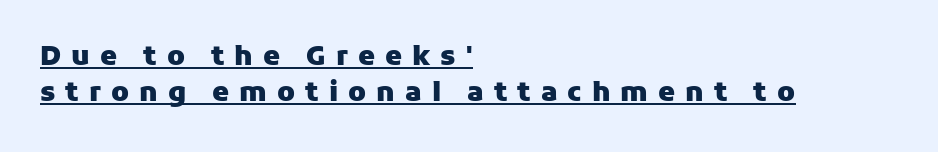
This rendering uses left alignment, leaving the right contour irregular. The block of text has a typical density, with ordinary space between rows. Designer's note — italics off, roman on. The face used here appears with an underline applied. This is heavy type, rendered in bold. A typesetter would call this heavily tracked-out type.
